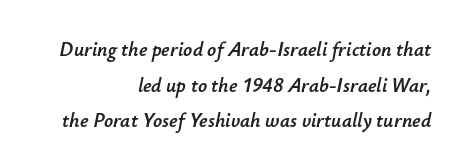
Q: Is the text italic (slanted)? A: Yes, it leans right by about 12 degrees.
Q: Is the text underlined? A: No.
Q: How is the paragraph aligned? A: Right-aligned.
Q: Is the spacing between letters normal or unusually wide? A: Normal.
